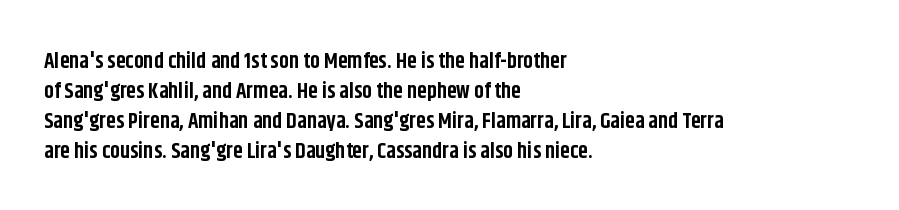
{"italic": "no", "bold": "yes", "underline": "no", "align": "left", "line_spacing": "normal", "line_spacing_ratio": 1.36, "letter_spacing": "normal", "letter_spacing_em": 0.0, "glyph_px": 22}
